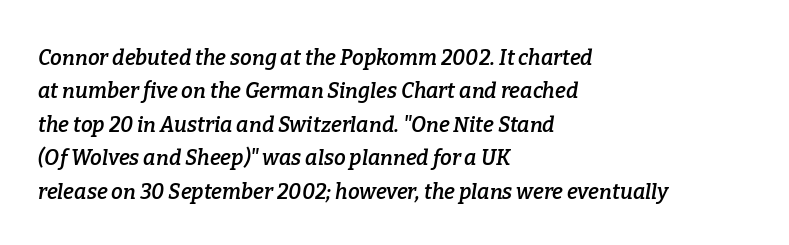
The image shows 21 px text type, italic (leaning right); set left-aligned, normal line spacing (1.59x), normal letter spacing, not underlined.
